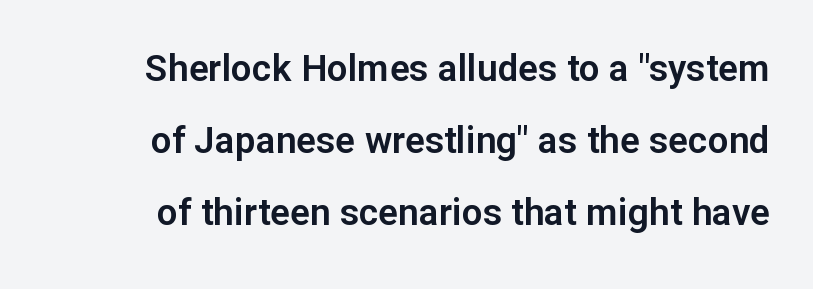
The image shows 37 px sans-serif type, upright; set loose line spacing (1.95x), normal letter spacing, not underlined; low stroke contrast and a medium x-height.
